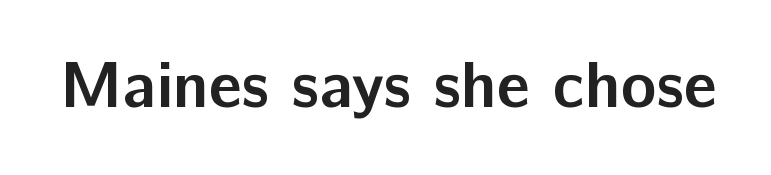
{"serif": "no", "italic": "no", "bold": "yes", "weight": "semibold", "width": "normal", "stroke_contrast": "low", "x_height": "medium", "monospaced": "no", "underline": "no", "letter_spacing": "normal", "letter_spacing_em": 0.0, "glyph_px": 66}
